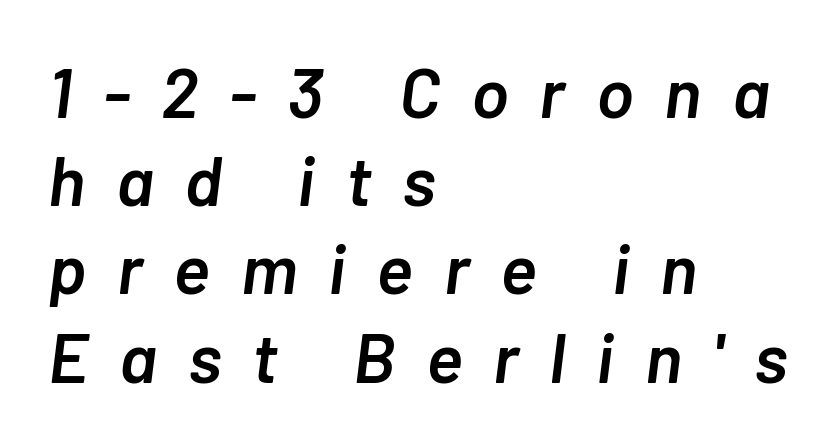
Q: Is the text bold? A: Semi-bold.
Q: Is the text italic (slanted)? A: Yes, it leans right by about 7 degrees.
Q: Is the text underlined? A: No.
Q: How is the paragraph aligned? A: Left-aligned.
Q: Is the spacing between letters normal or unusually wide? A: Unusually wide.
Q: Is the spacing between lines tight, normal or loose? A: Normal.
Q: Width (condensed, normal, or wide)? A: Normal.
Q: Stroke contrast? A: Low.
Q: x-height? A: Medium.
Q: Monospaced? A: No.
